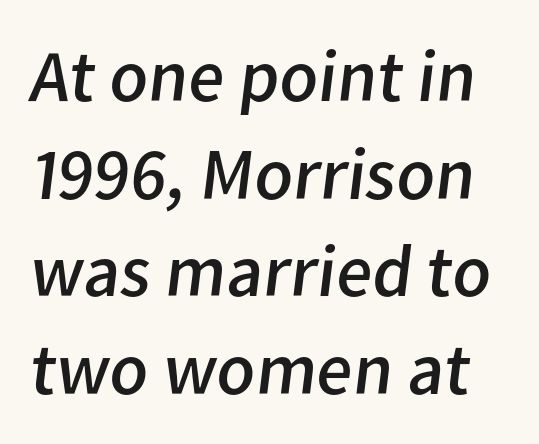
The image shows 74 px regular-weight sans-serif type; set normal line spacing (1.32x), normal letter spacing, not underlined; low stroke contrast and a medium x-height.
